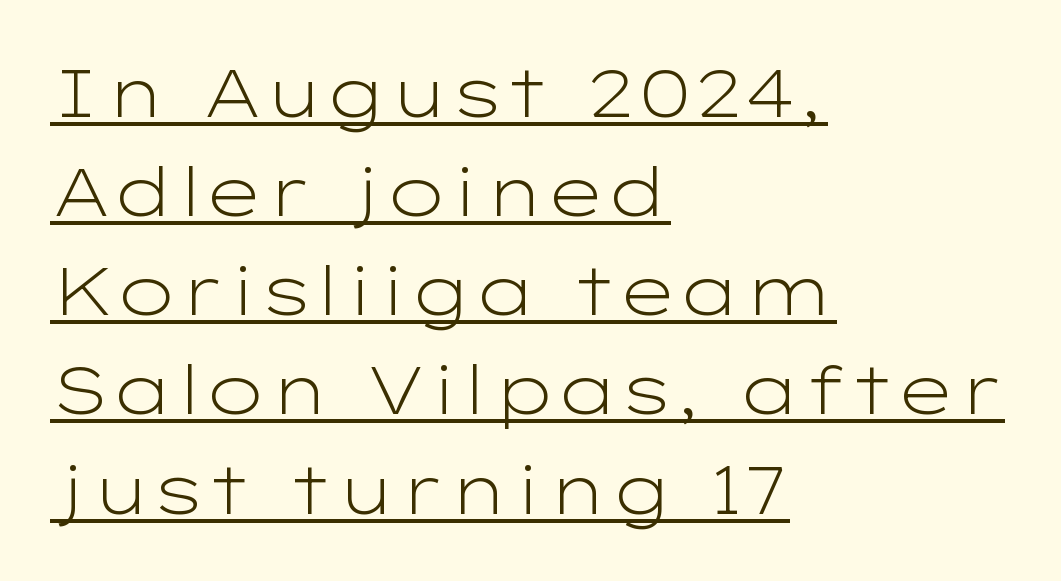
Q: Is the text bold? A: No.
Q: Is the text italic (slanted)? A: No, it is upright.
Q: Is the typeface a serif or a sans-serif typeface? A: Sans-serif.
Q: Is the text underlined? A: Yes.
Q: How is the paragraph aligned? A: Left-aligned.
Q: Is the spacing between letters normal or unusually wide? A: Normal.
Q: Is the spacing between lines tight, normal or loose? A: Normal.
Q: Width (condensed, normal, or wide)? A: Wide.
Q: Stroke contrast? A: Low.
Q: x-height? A: Medium.
Q: Monospaced? A: No.
